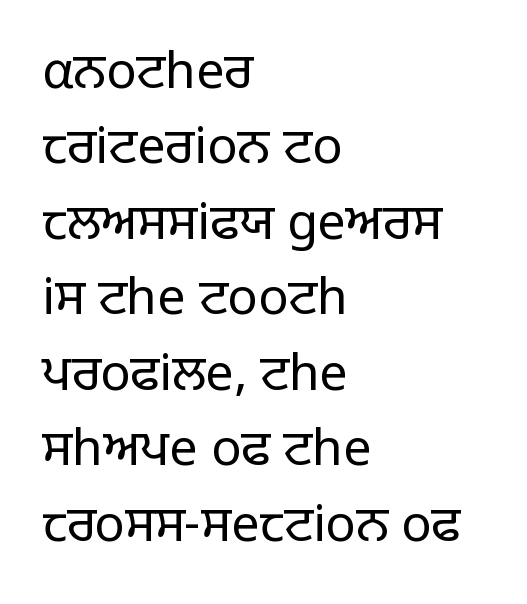
The image shows 50 px light sans-serif type, upright; set left-aligned, normal line spacing (1.51x), normal letter spacing, not underlined; low stroke contrast and a large x-height.
